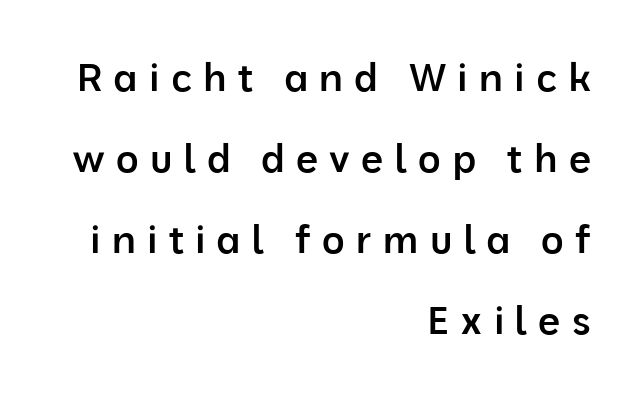
{"serif": "no", "italic": "no", "bold": "semi", "weight": "semibold", "width": "normal", "stroke_contrast": "low", "x_height": "medium", "monospaced": "no", "underline": "no", "align": "right", "line_spacing": "loose", "line_spacing_ratio": 2.08, "letter_spacing": "wide", "letter_spacing_em": 0.29, "glyph_px": 39}
